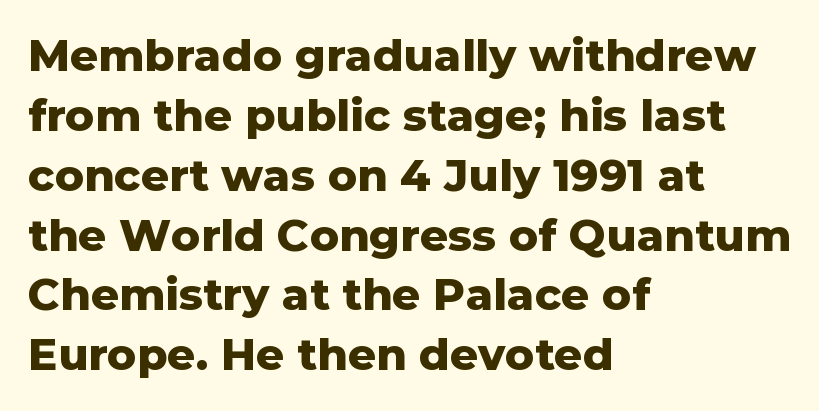
Q: Is the text bold? A: Yes.
Q: Is the text italic (slanted)? A: No, it is upright.
Q: Is the typeface a serif or a sans-serif typeface? A: Sans-serif.
Q: Is the text underlined? A: No.
Q: How is the paragraph aligned? A: Left-aligned.
Q: Is the spacing between letters normal or unusually wide? A: Normal.
Q: Is the spacing between lines tight, normal or loose? A: Normal.
Q: Width (condensed, normal, or wide)? A: Normal.
Q: Stroke contrast? A: Low.
Q: x-height? A: Medium.
Q: Monospaced? A: No.
